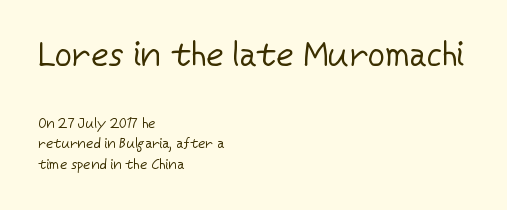
{"serif": "no", "italic": "no", "bold": "no", "weight": "regular", "width": "normal", "stroke_contrast": "low", "x_height": "medium", "monospaced": "no", "underline": "no", "align": "left", "line_spacing": "normal", "line_spacing_ratio": 1.48, "letter_spacing": "normal", "letter_spacing_em": 0.0, "larger_block": "first", "size_ratio": 2.43, "glyph_px": 34}
